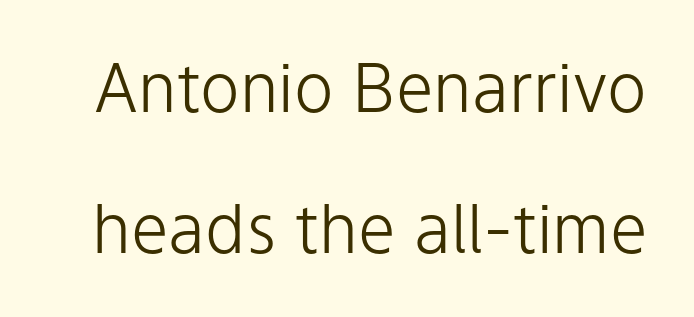
Q: Is the text bold? A: No.
Q: Is the text italic (slanted)? A: No, it is upright.
Q: Is the typeface a serif or a sans-serif typeface? A: Sans-serif.
Q: Is the text underlined? A: No.
Q: Is the spacing between letters normal or unusually wide? A: Normal.
Q: Is the spacing between lines tight, normal or loose? A: Loose.
Q: Width (condensed, normal, or wide)? A: Normal.
Q: Stroke contrast? A: Low.
Q: x-height? A: Medium.
Q: Monospaced? A: No.
